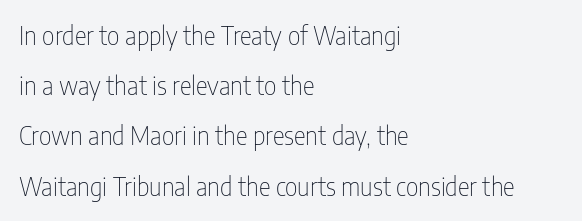
Q: Is the text bold? A: No.
Q: Is the text italic (slanted)? A: No, it is upright.
Q: Is the text underlined? A: No.
Q: How is the paragraph aligned? A: Left-aligned.
Q: Is the spacing between letters normal or unusually wide? A: Normal.
Q: Is the spacing between lines tight, normal or loose? A: Loose.
